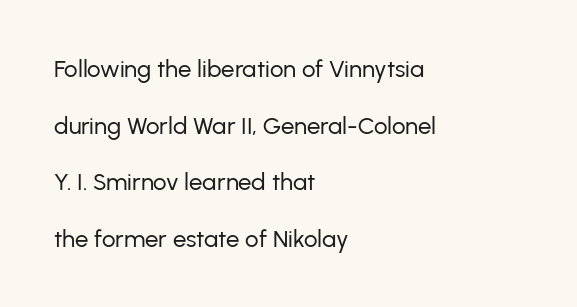
Q: Is the text bold? A: No.
Q: Is the text italic (slanted)? A: No, it is upright.
Q: Is the text underlined? A: No.
Q: How is the paragraph aligned? A: Left-aligned.
Q: Is the spacing between letters normal or unusually wide? A: Normal.
Q: Is the spacing between lines tight, normal or loose? A: Loose.
